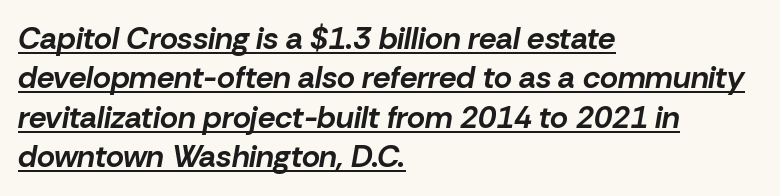
The image shows 31 px bold type, italic (leaning right); set left-aligned, normal line spacing (1.27x), normal letter spacing, underlined; low stroke contrast and a medium x-height.
